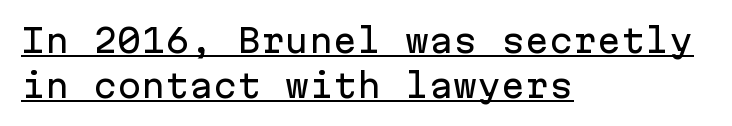
{"serif": "no", "italic": "no", "width": "normal", "stroke_contrast": "low", "x_height": "medium", "monospaced": "yes", "underline": "yes", "align": "left", "line_spacing": "normal", "line_spacing_ratio": 1.4, "letter_spacing": "normal", "letter_spacing_em": 0.0, "glyph_px": 32}
